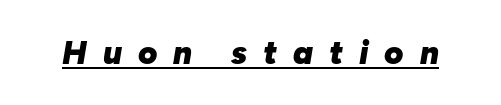
{"italic": "yes", "lean": "right", "slant_degrees": 10, "bold": "yes", "weight": "heavy", "width": "normal", "stroke_contrast": "low", "x_height": "medium", "monospaced": "no", "underline": "yes", "letter_spacing": "wide", "letter_spacing_em": 0.48, "glyph_px": 33}
